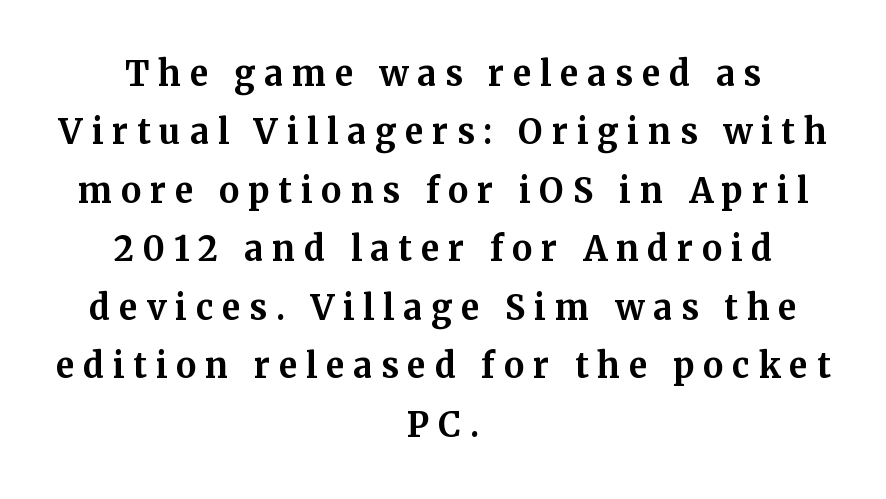
The image shows 34 px bold serif type, upright; set centered, line spacing 1.72x, unusually wide letter spacing (+0.26 em), not underlined; medium stroke contrast and a medium x-height.
